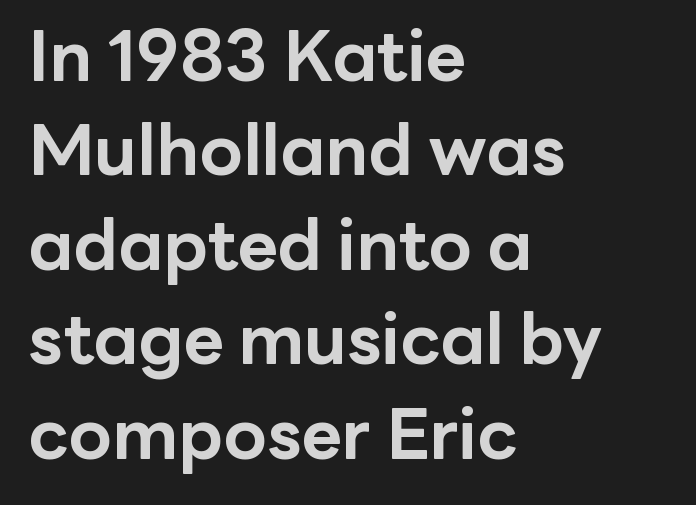
The image shows 70 px bold sans-serif type, upright; set left-aligned, normal line spacing (1.35x), normal letter spacing, not underlined; low stroke contrast and a medium x-height.
